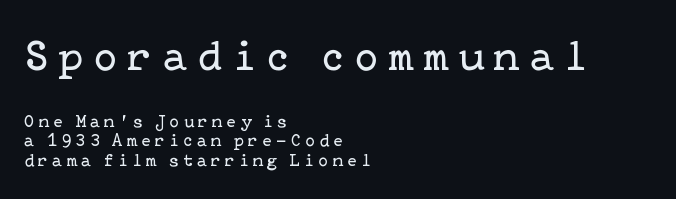
The image shows 44 px regular-weight serif type, upright; set left-aligned, tight line spacing (1.1x), unusually wide letter spacing (+0.23 em), not underlined; the first (top) block is 2.44x larger; low stroke contrast and a medium x-height.
